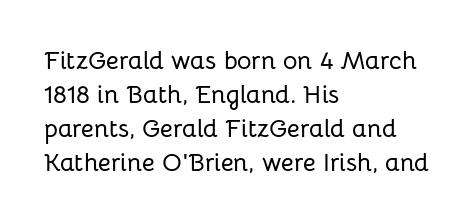
{"italic": "no", "underline": "no", "align": "left", "line_spacing": "normal", "line_spacing_ratio": 1.36, "letter_spacing": "normal", "letter_spacing_em": 0.0, "glyph_px": 25}
